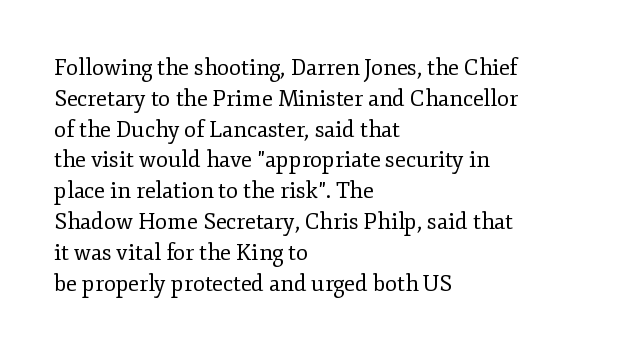
Summary of vertical rhythm: regular, with standard interline spacing. Short note: letters normally spaced. The font's upright variant was chosen for this text. Casual observation: everything's shoved over to the left.
